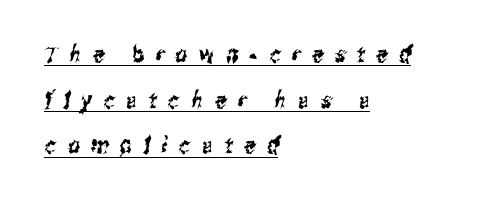
The image shows 23 px text type; set left-aligned, loose line spacing (1.98x), unusually wide letter spacing (+0.5 em), underlined.
